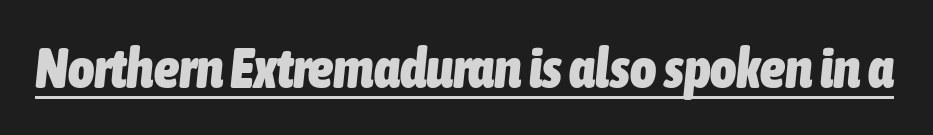
{"italic": "yes", "lean": "right", "slant_degrees": 6, "bold": "yes", "weight": "heavy", "width": "condensed", "stroke_contrast": "low", "x_height": "medium", "monospaced": "no", "underline": "yes", "letter_spacing": "normal", "letter_spacing_em": 0.0, "glyph_px": 56}
